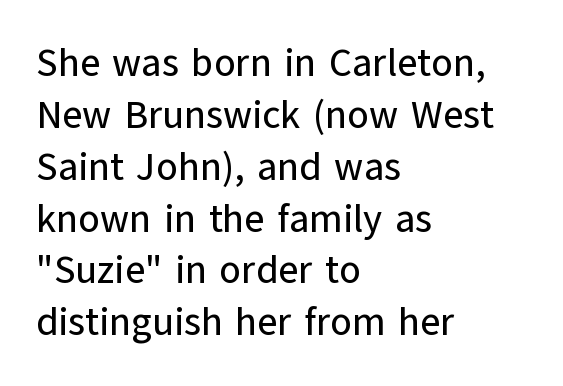
Q: Is the text italic (slanted)? A: No, it is upright.
Q: Is the typeface a serif or a sans-serif typeface? A: Sans-serif.
Q: Is the text underlined? A: No.
Q: How is the paragraph aligned? A: Left-aligned.
Q: Is the spacing between letters normal or unusually wide? A: Normal.
Q: Is the spacing between lines tight, normal or loose? A: Normal.
Q: Width (condensed, normal, or wide)? A: Normal.
Q: Stroke contrast? A: Low.
Q: x-height? A: Medium.
Q: Monospaced? A: No.
